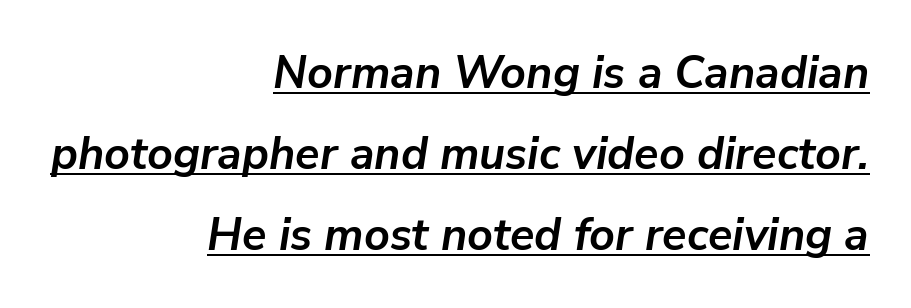
Caption: multi-line text, flush right, ragged left. The glyphs look as if they've been sheared to an angle. Honestly, the letter spacing is just normal — you wouldn't notice it. Varying glyph widths throughout — classic text-font behaviour. The typesetter has applied underlining to the passage shown. In terms of weight, the rendering is a true, heavy bold.
